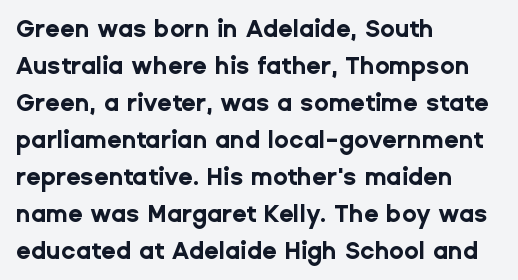
{"italic": "no", "bold": "yes", "underline": "no", "align": "left", "line_spacing": "normal", "line_spacing_ratio": 1.54, "letter_spacing": "normal", "letter_spacing_em": 0.0, "glyph_px": 24}
